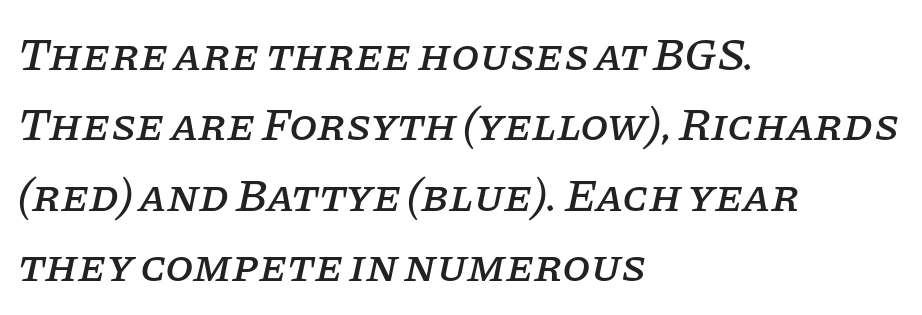
The passage shown is typeset with a serif family. Each letter keeps its own natural width here, so spacing adapts to shape. Regular leading. Each row of text sits above clean, open space. You could call the tracking neutral — neither tight nor loose.
